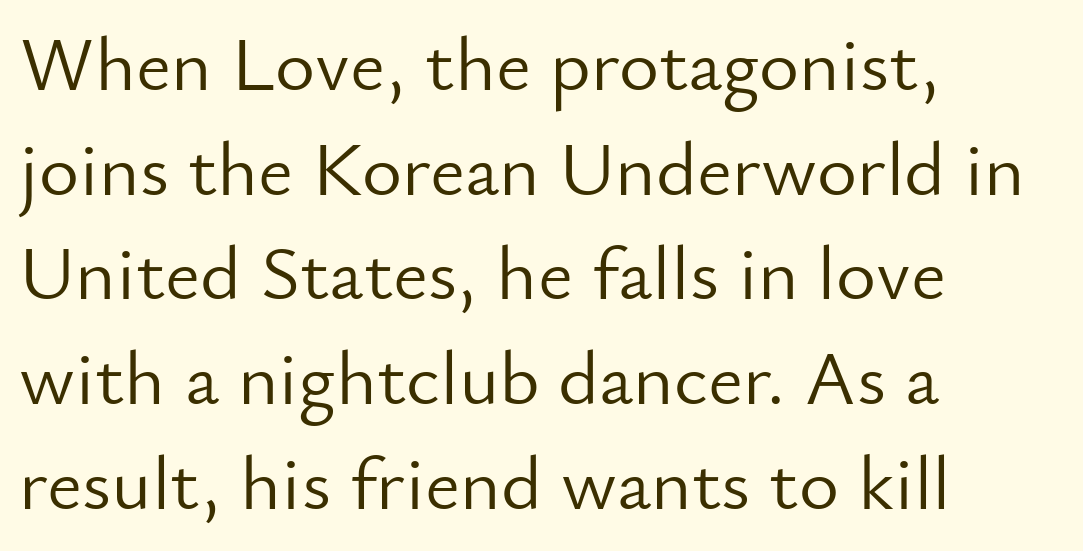
Compared with typical body copy, the letter spacing here is the same. If you drew a line through each stem, it would be perfectly vertical. Stroke terminals: plain, sans-serif. The rag falls on the right side of this text block. The letters advance in unequal steps, a hallmark of proportional type. The strip under each line holds only bare page.
